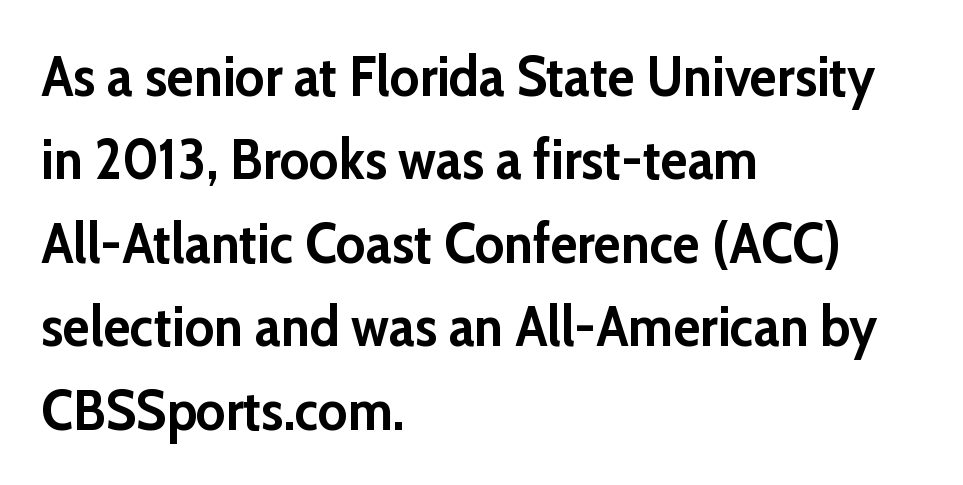
{"serif": "no", "italic": "no", "bold": "yes", "weight": "semibold", "width": "normal", "stroke_contrast": "low", "x_height": "medium", "monospaced": "no", "underline": "no", "align": "left", "line_spacing": "normal", "line_spacing_ratio": 1.49, "letter_spacing": "normal", "letter_spacing_em": 0.0, "glyph_px": 56}
